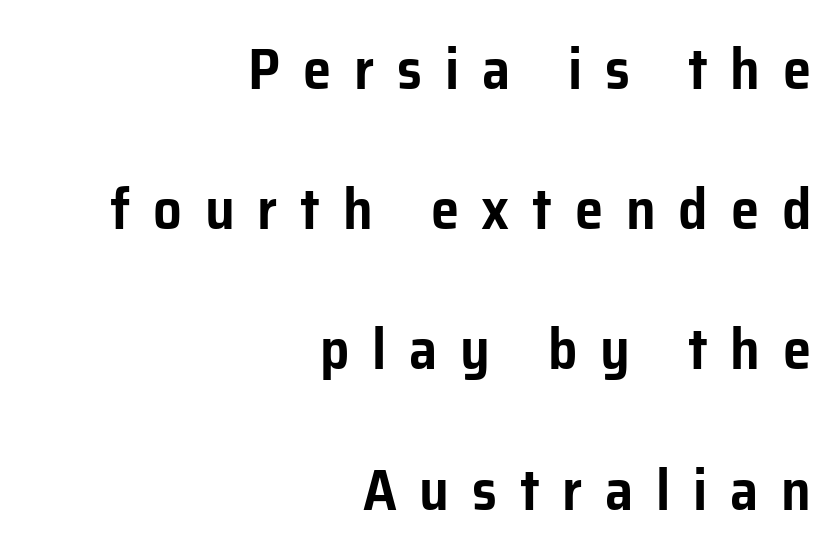
Q: Is the text italic (slanted)? A: No, it is upright.
Q: Is the typeface a serif or a sans-serif typeface? A: Sans-serif.
Q: Is the text underlined? A: No.
Q: How is the paragraph aligned? A: Right-aligned.
Q: Is the spacing between letters normal or unusually wide? A: Unusually wide.
Q: Is the spacing between lines tight, normal or loose? A: Loose.
Q: Width (condensed, normal, or wide)? A: Normal.
Q: Stroke contrast? A: Low.
Q: x-height? A: Medium.
Q: Monospaced? A: No.
